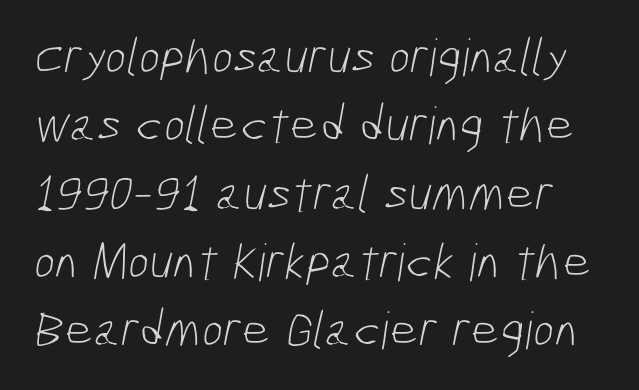
{"serif": "no", "bold": "no", "weight": "light", "width": "condensed", "stroke_contrast": "low", "x_height": "medium", "monospaced": "no", "underline": "no", "line_spacing": "normal", "line_spacing_ratio": 1.34, "letter_spacing": "normal", "letter_spacing_em": 0.0, "glyph_px": 51}
